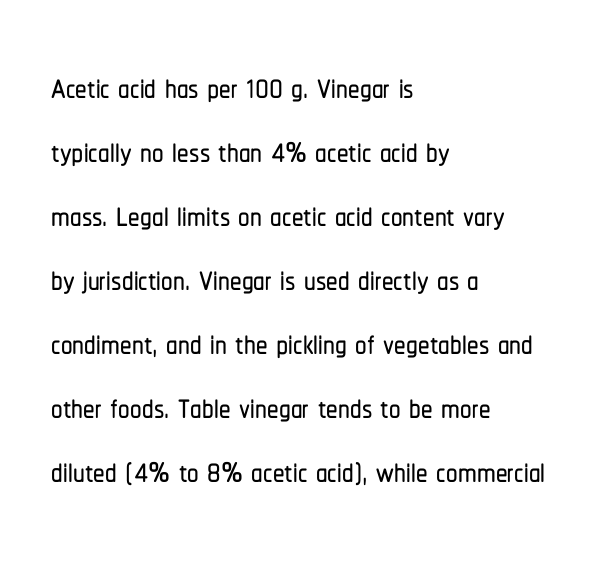
A typesetter would call this proportional, since set widths differ per character. This rendering leaves character spacing at its baseline value. Letterform terminals end flat and unadorned throughout the passage. If you drew a line through each stem, it would be perfectly vertical. Letters rest on an invisible, unmarked baseline.
